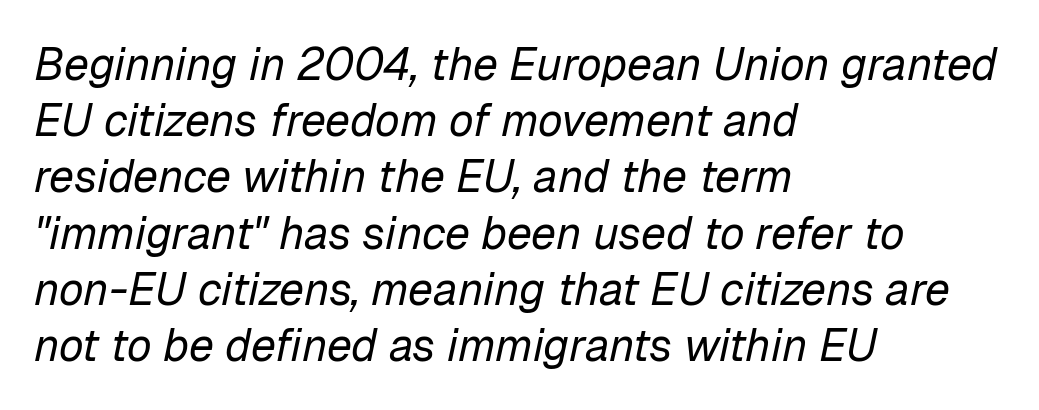
The image shows 45 px regular-weight type, italic (leaning right); set left-aligned, normal line spacing (1.25x), normal letter spacing, not underlined; low stroke contrast and a medium x-height.
